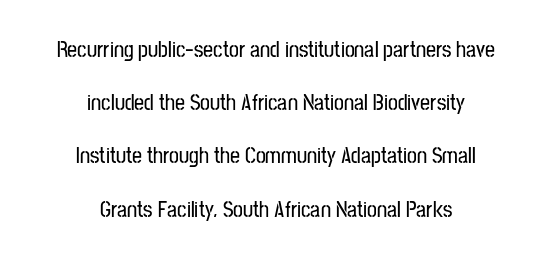
Q: Is the text italic (slanted)? A: No, it is upright.
Q: Is the text underlined? A: No.
Q: How is the paragraph aligned? A: Centered.
Q: Is the spacing between letters normal or unusually wide? A: Normal.
Q: Is the spacing between lines tight, normal or loose? A: Loose.
